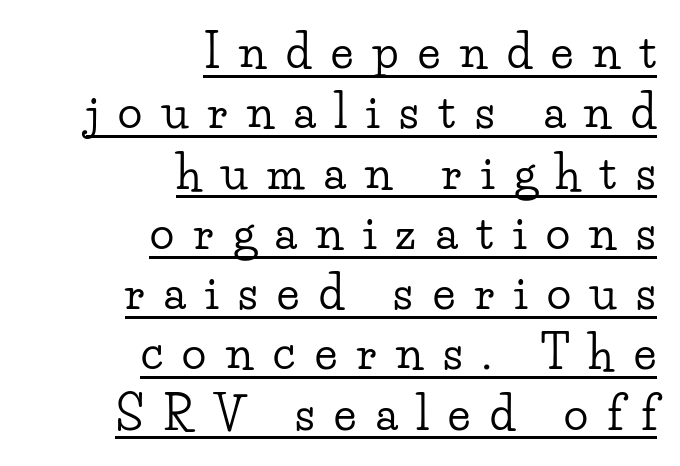
{"serif": "yes", "italic": "no", "width": "wide", "stroke_contrast": "low", "x_height": "small", "monospaced": "no", "underline": "yes", "align": "right", "line_spacing": "normal", "line_spacing_ratio": 1.34, "letter_spacing": "wide", "letter_spacing_em": 0.44, "glyph_px": 45}
